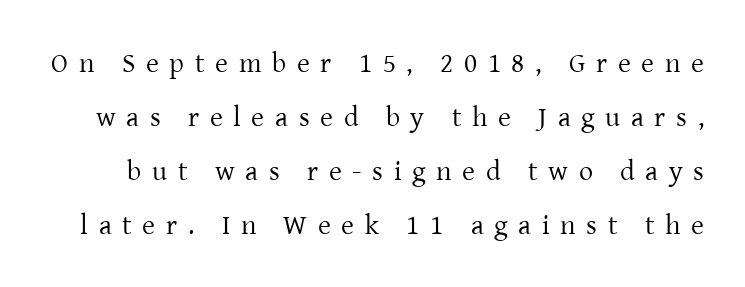
If you measured baseline to baseline, you'd find a long distance. The cut favours lightness, reaching ordinary text weight at its darkest. Glance below the letters and you will spot only blank space. This sample has the flowing, uneven cadence of proportional lettering. The typeface chosen for these lines features serifs. Look at the tracking — it's clearly loosened, letters drifting apart.
